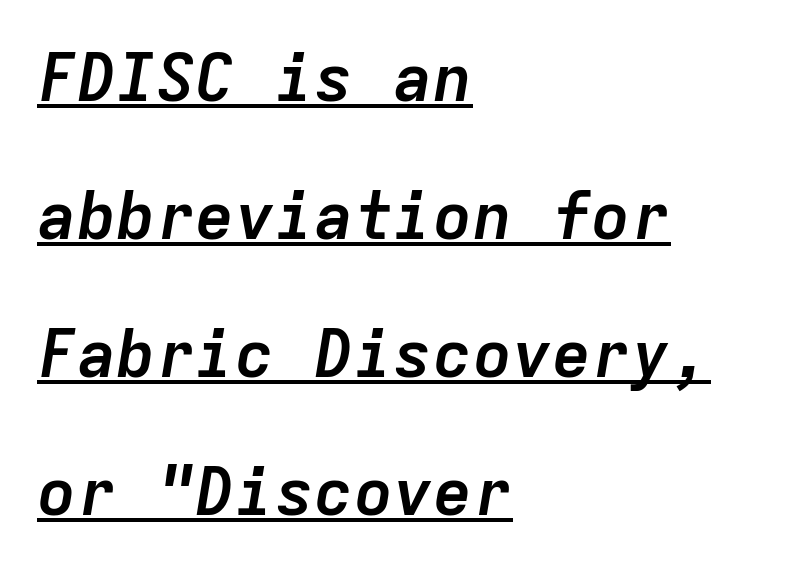
Strokes here are thick enough to call this a true bold. Tracking value appears to be zero — textbook default spacing. Observe the lean: these are italic letterforms. The rendering uses typewriter-style spacing with identical character cells. Check the space under the baseline: a stroke is drawn there. Successive baselines arrive slowly, with a big drop between each.
